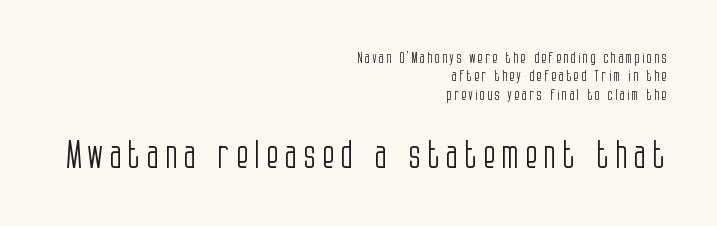
The image shows 38 px light, condensed sans-serif type, upright; set right-aligned, line spacing 1.23x, not underlined; the second (bottom) block is 2.53x larger; low stroke contrast and a large x-height.
